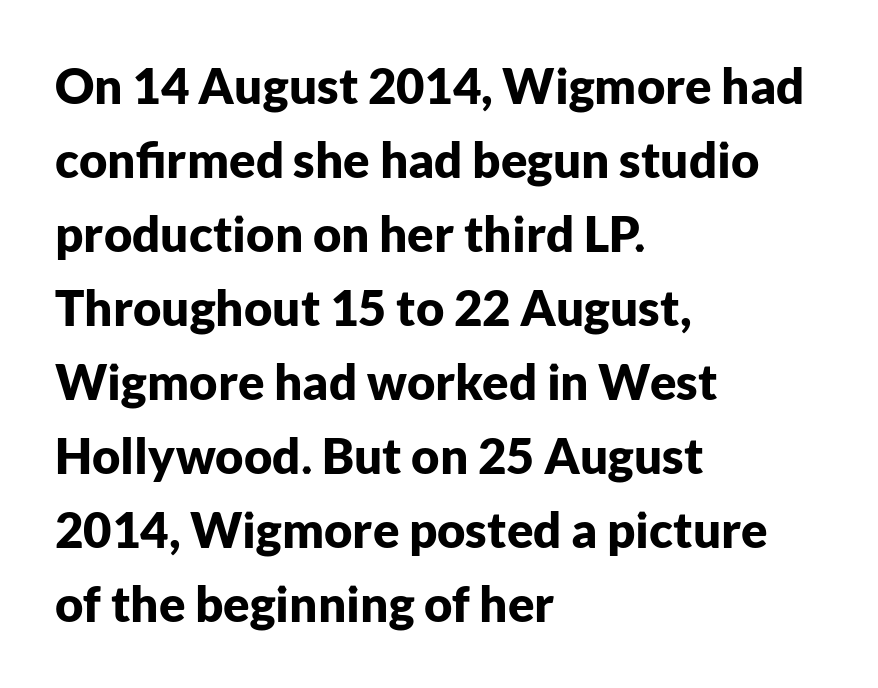
{"serif": "no", "italic": "no", "bold": "yes", "weight": "bold", "width": "normal", "stroke_contrast": "low", "x_height": "medium", "monospaced": "no", "underline": "no", "align": "left", "line_spacing": "normal", "line_spacing_ratio": 1.51, "letter_spacing": "normal", "letter_spacing_em": 0.0, "glyph_px": 49}
